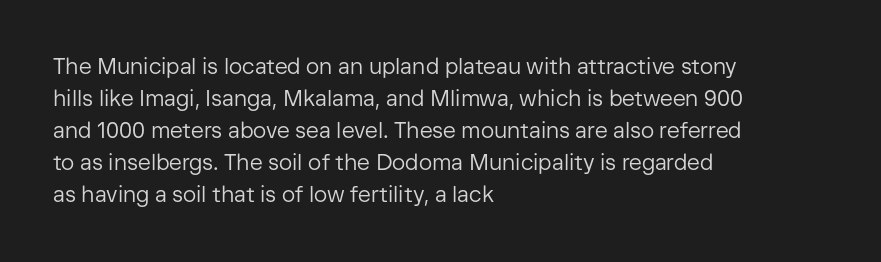
Weight: in the light-to-regular range. These lines keep a tight, regular rhythm from letter to letter. Any mark beneath the type? The region is blank. Left-aligned paragraph, ragged on the right. If you drew a line through each stem, it would be perfectly vertical. Honestly, the row spacing looks completely unremarkable.
